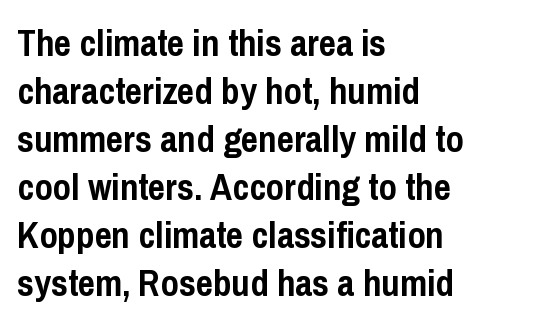
Q: Is the text bold? A: Yes.
Q: Is the text italic (slanted)? A: No, it is upright.
Q: Is the typeface a serif or a sans-serif typeface? A: Sans-serif.
Q: Is the text underlined? A: No.
Q: How is the paragraph aligned? A: Left-aligned.
Q: Is the spacing between letters normal or unusually wide? A: Normal.
Q: Is the spacing between lines tight, normal or loose? A: Normal.
Q: Width (condensed, normal, or wide)? A: Condensed.
Q: Stroke contrast? A: Low.
Q: x-height? A: Medium.
Q: Monospaced? A: No.
